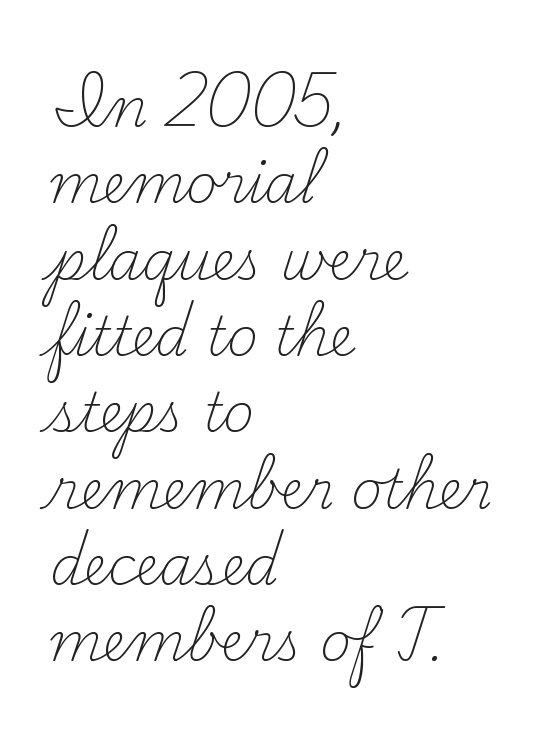
Q: Is the text bold? A: No.
Q: Is the text italic (slanted)? A: Yes.
Q: Is the text underlined? A: No.
Q: How is the paragraph aligned? A: Left-aligned.
Q: Is the spacing between letters normal or unusually wide? A: Normal.
Q: Is the spacing between lines tight, normal or loose? A: Normal.
Q: Width (condensed, normal, or wide)? A: Normal.
Q: Stroke contrast? A: Medium.
Q: x-height? A: Small.
Q: Monospaced? A: No.
